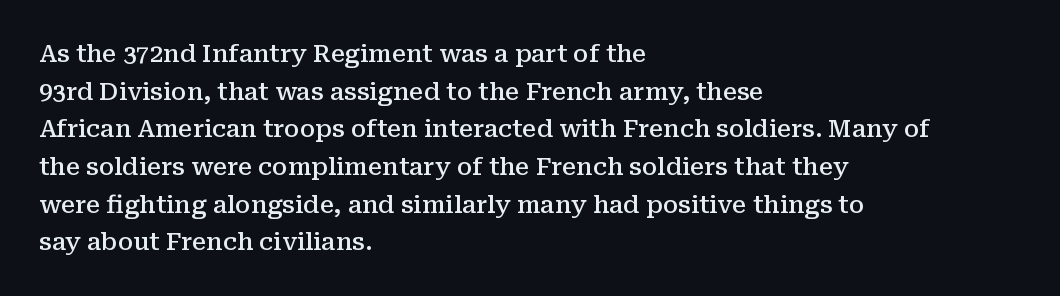
If you drew a ruler down the left edge, every line would touch it. Successive baselines arrive at the customary interval. The passage shown is semibold, sitting just below true bold. Style check: upright.
